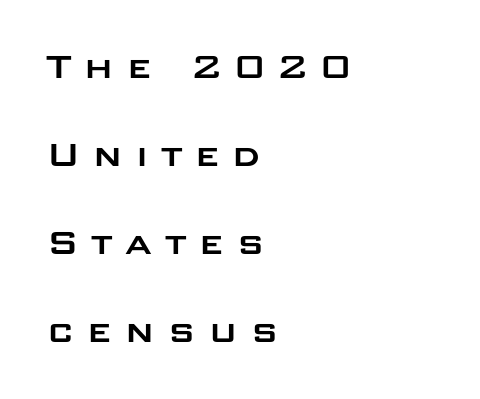
The lines in this sample share a left origin and differ only in where they stop. Character widths vary here, with narrow letters taking less room than wide ones. Glance below the letters and you will spot only blank space. The font family rendered here belongs to the sans-serif group. Tall strokes in this sample are plumb rather than angled.
